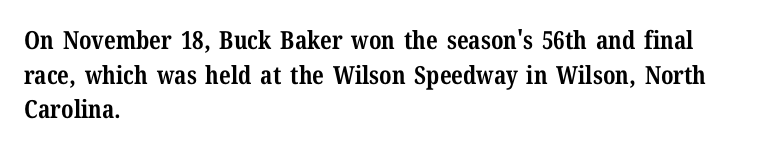
The type sits square on the baseline with zero lean. Summary of weight: heavy, a full bold. Rule under the text: the space is simply empty. Is the letter spacing exaggerated? No — it looks like the ordinary default.
